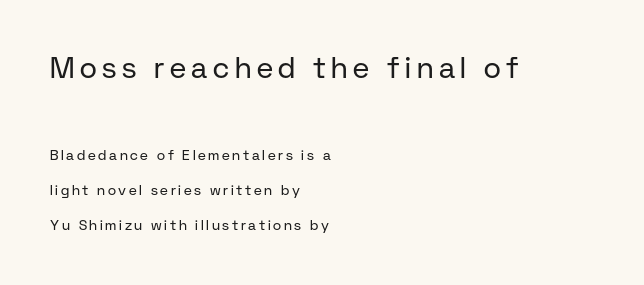
{"serif": "no", "italic": "no", "bold": "no", "weight": "regular", "width": "normal", "stroke_contrast": "low", "x_height": "medium", "monospaced": "no", "underline": "no", "align": "left", "line_spacing": "loose", "line_spacing_ratio": 2.5, "larger_block": "first", "size_ratio": 2.07, "glyph_px": 29}
